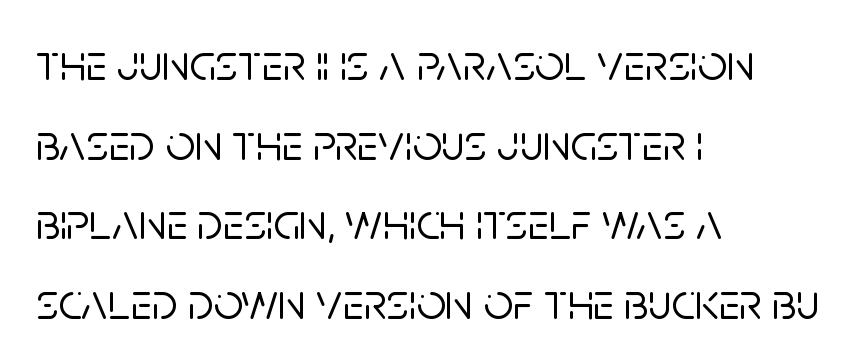
Q: Is the text italic (slanted)? A: No, it is upright.
Q: Is the typeface a serif or a sans-serif typeface? A: Sans-serif.
Q: Is the text underlined? A: No.
Q: How is the paragraph aligned? A: Left-aligned.
Q: Is the spacing between letters normal or unusually wide? A: Normal.
Q: Is the spacing between lines tight, normal or loose? A: Normal.
Q: Width (condensed, normal, or wide)? A: Normal.
Q: Stroke contrast? A: Low.
Q: x-height? A: Large.
Q: Monospaced? A: No.
